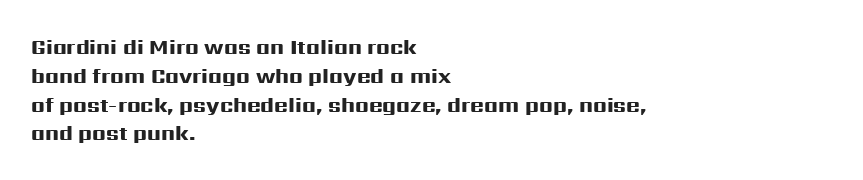
Leftover space on each line is placed entirely after the last word. The baseline area is clear. Tracking value appears to be zero — textbook default spacing. Is the type bold? Yes — the strokes are clearly thick and heavy.
